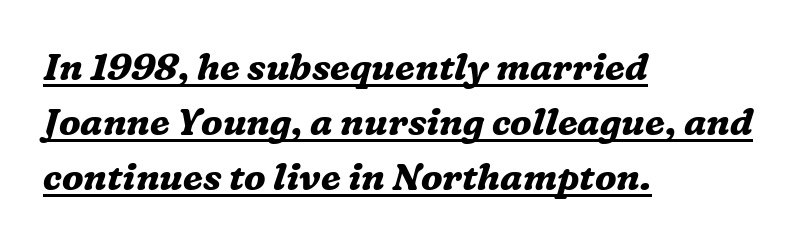
The image shows 37 px bold serif type, italic (leaning right); set left-aligned, normal line spacing (1.49x), normal letter spacing, underlined; medium stroke contrast and a medium x-height.
